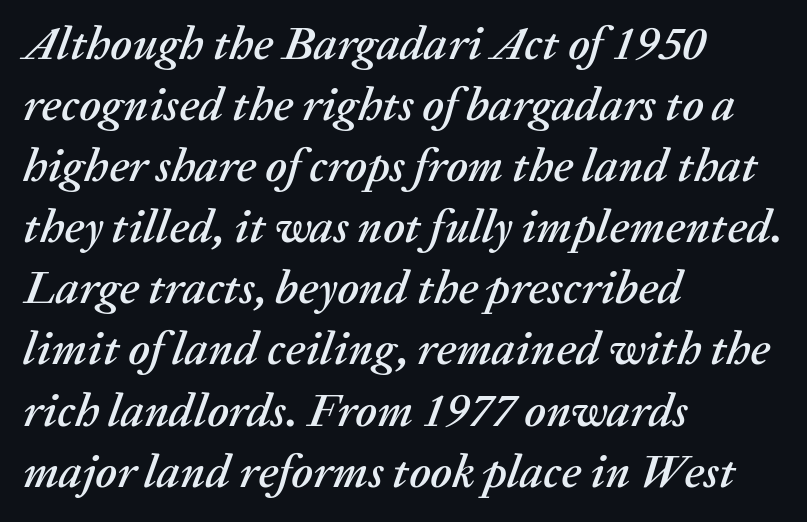
The image shows 47 px text type, italic (leaning right); set left-aligned, normal line spacing (1.3x), normal letter spacing, not underlined; medium stroke contrast and a medium x-height.
